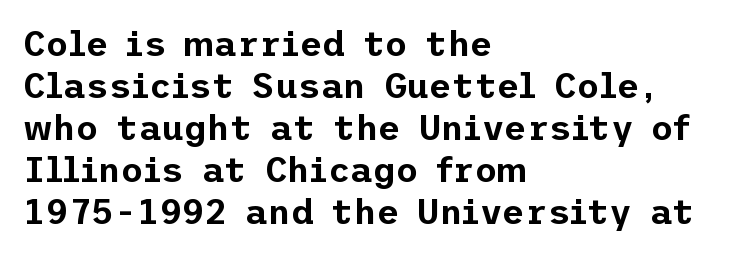
Beneath every word, the page is bare. The rendering anchors every line to the left-hand side. The letters stand straight up with perfectly vertical stems. Grotesque or geometric, the face here clearly has no serifs.
